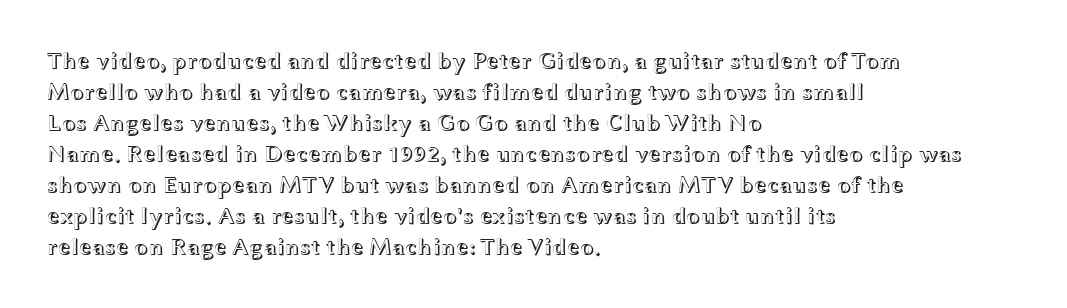
The designer left line spacing at the default. Glance below the letters and you will spot only blank space. The letters sit at their default tracking, neither squeezed nor spread. If you drew a line through each stem, it would be perfectly vertical. The compositor pushed each line to the left boundary.
